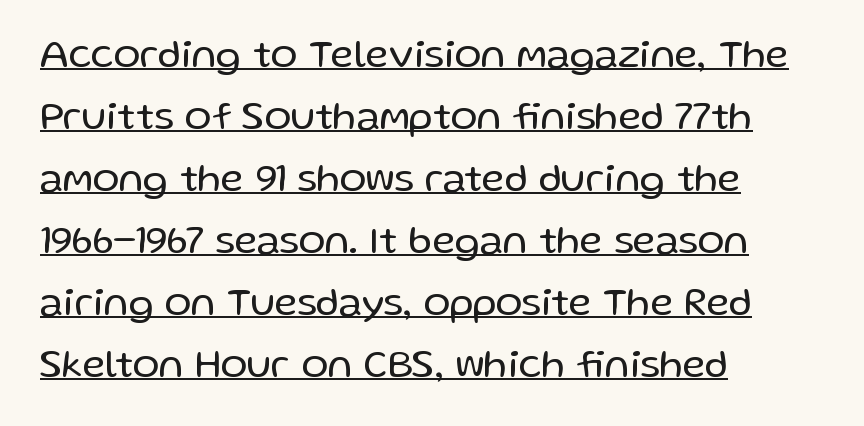
Q: Is the text bold? A: No.
Q: Is the text italic (slanted)? A: No, it is upright.
Q: Is the typeface a serif or a sans-serif typeface? A: Sans-serif.
Q: Is the text underlined? A: Yes.
Q: How is the paragraph aligned? A: Left-aligned.
Q: Is the spacing between letters normal or unusually wide? A: Normal.
Q: Is the spacing between lines tight, normal or loose? A: Normal.
Q: Width (condensed, normal, or wide)? A: Normal.
Q: Stroke contrast? A: Low.
Q: x-height? A: Medium.
Q: Monospaced? A: No.
